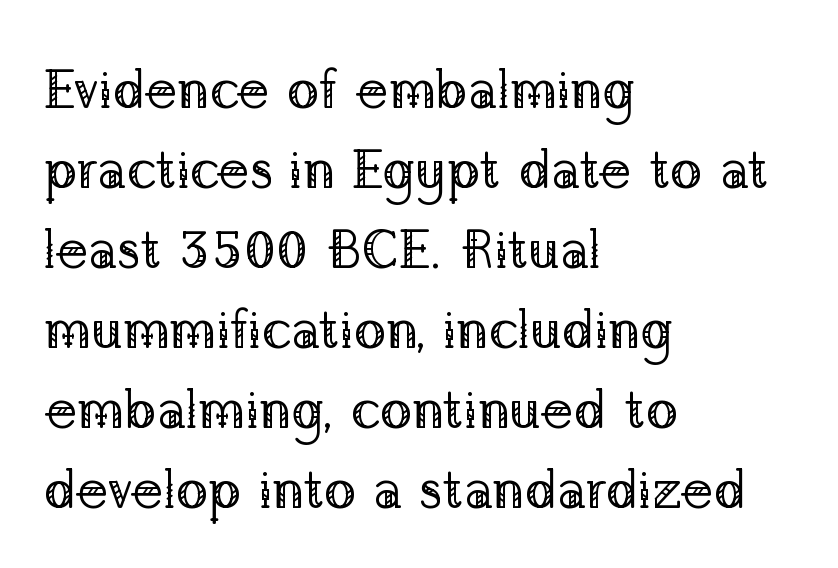
The image shows 54 px regular-weight serif type, upright; set left-aligned, normal line spacing (1.48x), normal letter spacing, not underlined; low stroke contrast and a medium x-height.
